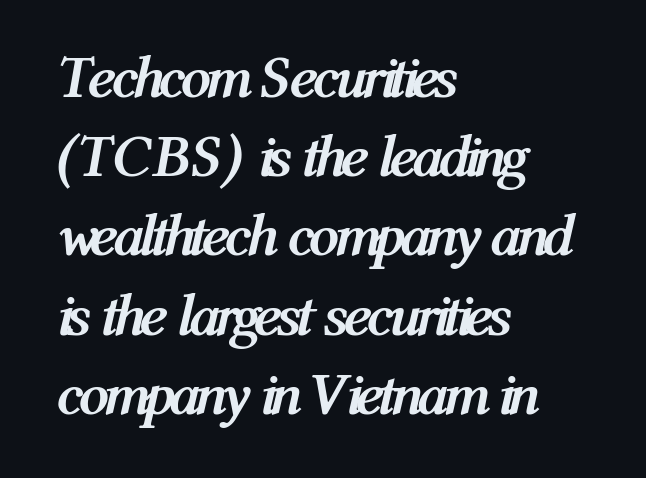
Visually the block forms a straight wall on the left and a jagged coastline on the right. Baseline-to-baseline distance is the conventional proportion of letter height. Slanted lettering throughout. You could not count columns in this text — the font is proportionally spaced. Decoration check: the copy has no underline.
